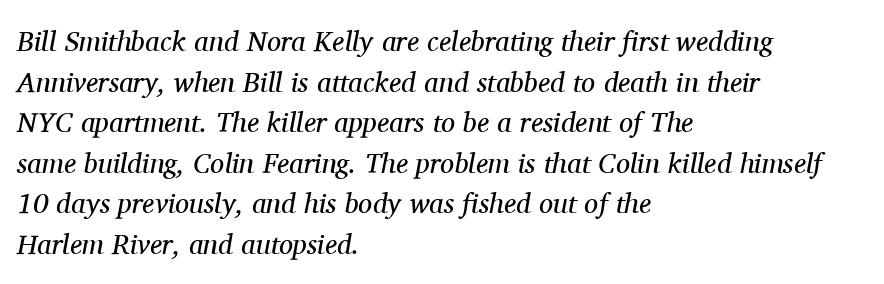
The image shows 28 px regular-weight serif type, italic (leaning right); set left-aligned, normal line spacing (1.45x), normal letter spacing, not underlined; medium stroke contrast and a medium x-height.
